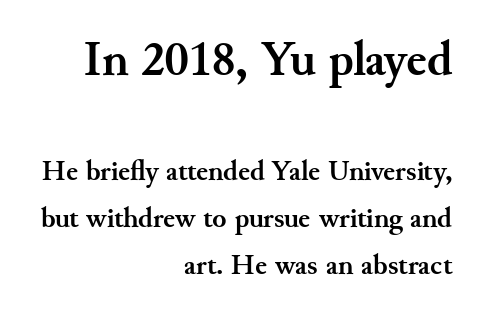
Short note: letters normally spaced. Honestly, the row spacing looks completely unremarkable. Varying glyph widths throughout — classic text-font behaviour. Alignment: flush right. As a designer I'd log this as weight 700, bold. Is this a sans? No — the strokes have serifs.
